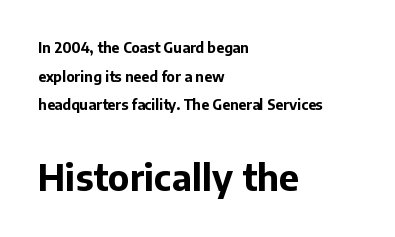
{"serif": "no", "italic": "no", "bold": "yes", "weight": "bold", "width": "normal", "stroke_contrast": "low", "x_height": "medium", "monospaced": "no", "underline": "no", "align": "left", "line_spacing": "loose", "line_spacing_ratio": 2.05, "letter_spacing": "normal", "letter_spacing_em": 0.0, "larger_block": "second", "size_ratio": 2.57, "glyph_px": 36}
